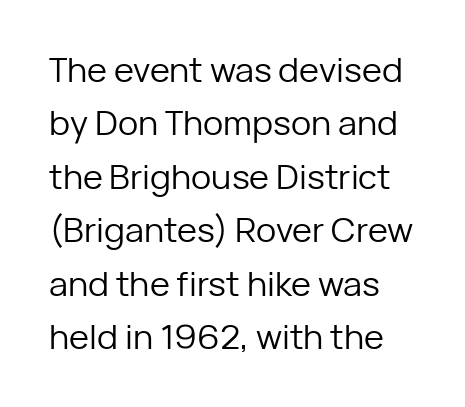
Q: Is the text bold? A: No.
Q: Is the text italic (slanted)? A: No, it is upright.
Q: Is the typeface a serif or a sans-serif typeface? A: Sans-serif.
Q: Is the text underlined? A: No.
Q: Is the spacing between letters normal or unusually wide? A: Normal.
Q: Is the spacing between lines tight, normal or loose? A: Normal.
Q: Width (condensed, normal, or wide)? A: Normal.
Q: Stroke contrast? A: Low.
Q: x-height? A: Medium.
Q: Monospaced? A: No.
